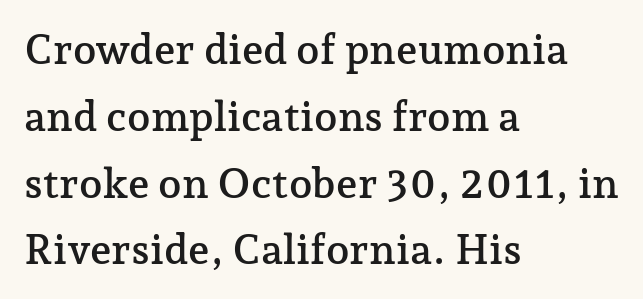
The passage is arranged the way most books set body copy — flush left. Rule under the text: the space is simply empty. To sum up the face: it has serifs. Note the varied advance widths — an 'i' is clearly narrower than an 'm'. A typesetter would call this zero additional tracking.
